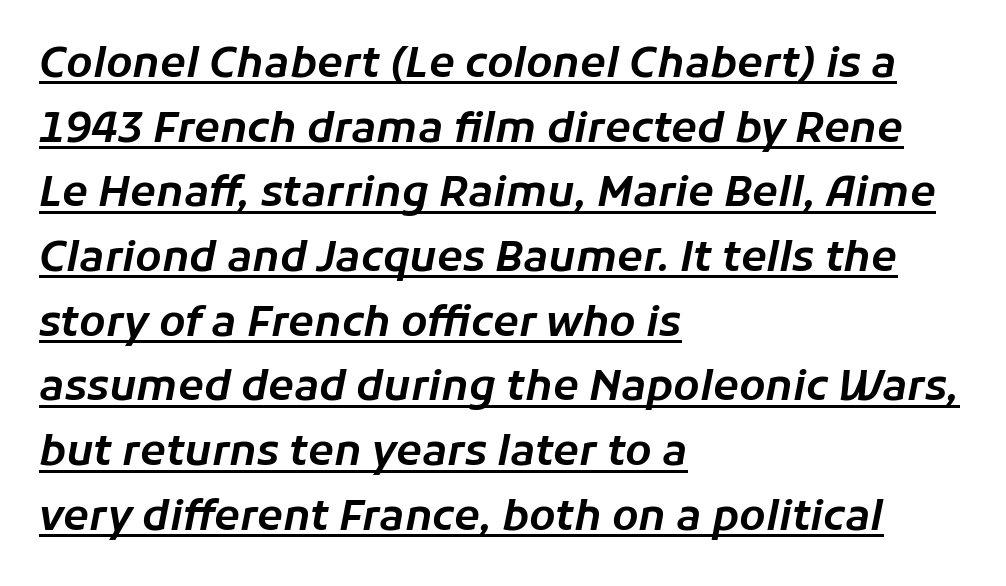
The image shows 42 px text type, italic (leaning right); set left-aligned, normal line spacing (1.54x), normal letter spacing, underlined; low stroke contrast and a medium x-height.
